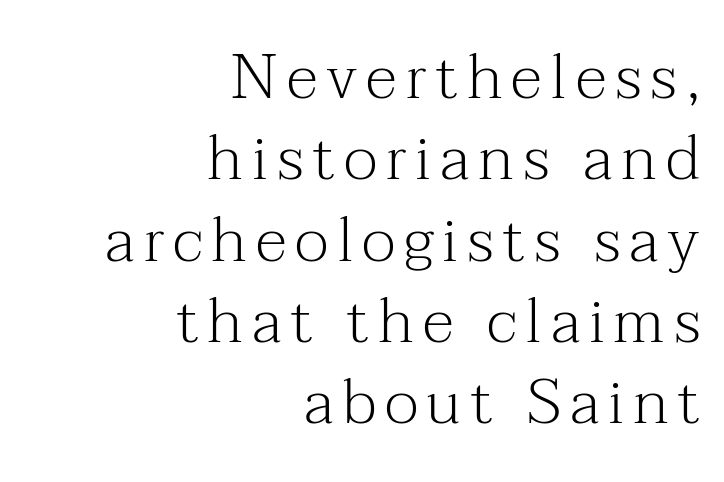
Q: Is the text bold? A: No.
Q: Is the text italic (slanted)? A: No, it is upright.
Q: Is the typeface a serif or a sans-serif typeface? A: Serif.
Q: Is the text underlined? A: No.
Q: How is the paragraph aligned? A: Right-aligned.
Q: Is the spacing between lines tight, normal or loose? A: Normal.
Q: Width (condensed, normal, or wide)? A: Normal.
Q: Stroke contrast? A: Medium.
Q: x-height? A: Medium.
Q: Monospaced? A: No.
